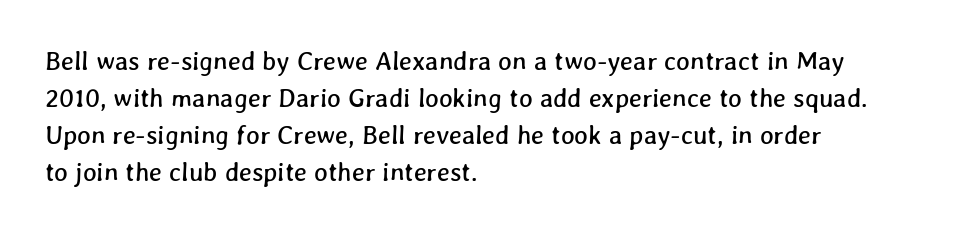
The image shows 26 px text type; set left-aligned, normal line spacing (1.42x), normal letter spacing, not underlined.
